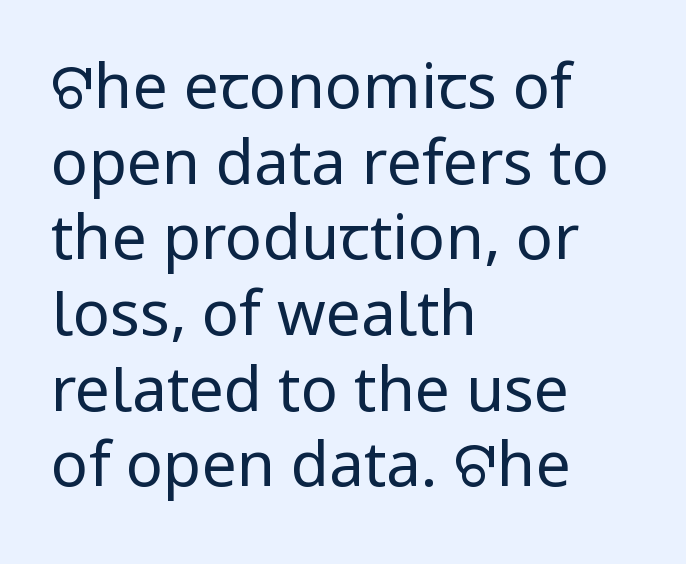
The baseline area is clear. Inter-character spacing is left at the font's built-in metrics. Stroke mass is kept to a normal reading level or below. Notice how the stems are strictly vertical — no italics here.
